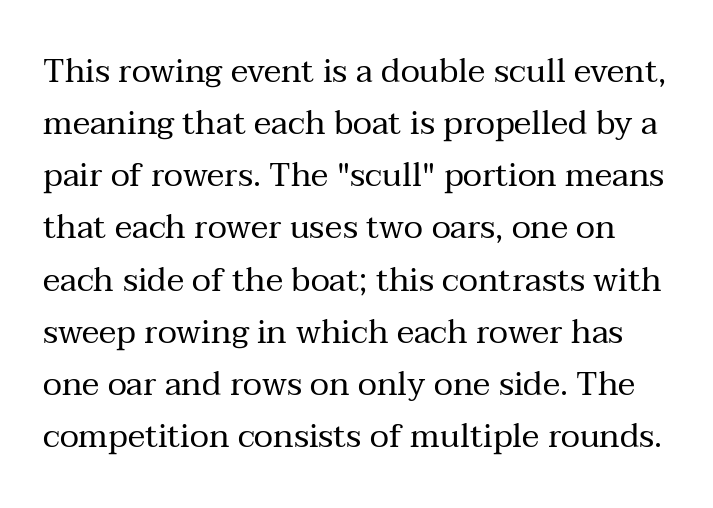
The image shows 33 px regular-weight serif type, upright; set normal line spacing (1.58x), normal letter spacing, not underlined; medium stroke contrast and a medium x-height.
